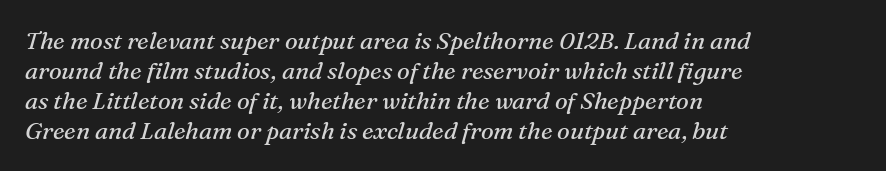
The image shows 24 px text type, italic (leaning right); set left-aligned, normal line spacing (1.25x), normal letter spacing, not underlined.
